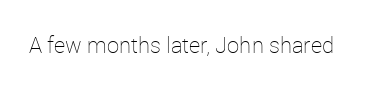
The space directly below the letters is spotless. Quick note: not italic, upright. The line texture is even and compact thanks to regular tracking. These glyphs show unthickened strokes, regular width or finer.
